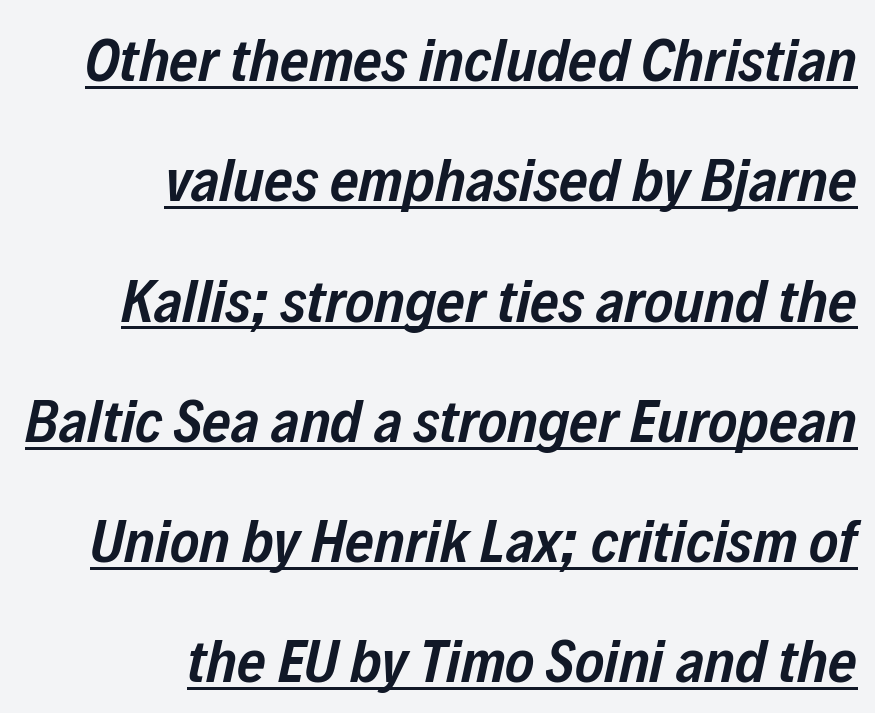
Q: Is the text bold? A: Semi-bold.
Q: Is the text italic (slanted)? A: Yes, it leans right by about 12 degrees.
Q: Is the text underlined? A: Yes.
Q: How is the paragraph aligned? A: Right-aligned.
Q: Is the spacing between letters normal or unusually wide? A: Normal.
Q: Is the spacing between lines tight, normal or loose? A: Loose.
Q: Width (condensed, normal, or wide)? A: Condensed.
Q: Stroke contrast? A: Low.
Q: x-height? A: Medium.
Q: Monospaced? A: No.
